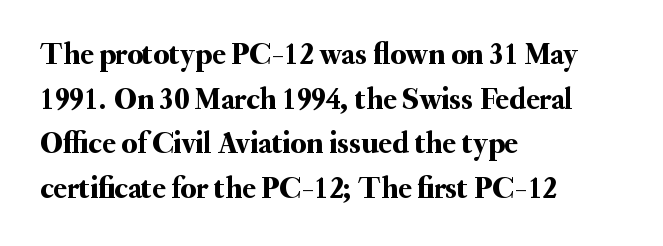
Q: Is the text italic (slanted)? A: No, it is upright.
Q: Is the typeface a serif or a sans-serif typeface? A: Serif.
Q: Is the text underlined? A: No.
Q: How is the paragraph aligned? A: Left-aligned.
Q: Is the spacing between letters normal or unusually wide? A: Normal.
Q: Is the spacing between lines tight, normal or loose? A: Normal.
Q: Width (condensed, normal, or wide)? A: Normal.
Q: Stroke contrast? A: Medium.
Q: x-height? A: Small.
Q: Monospaced? A: No.
